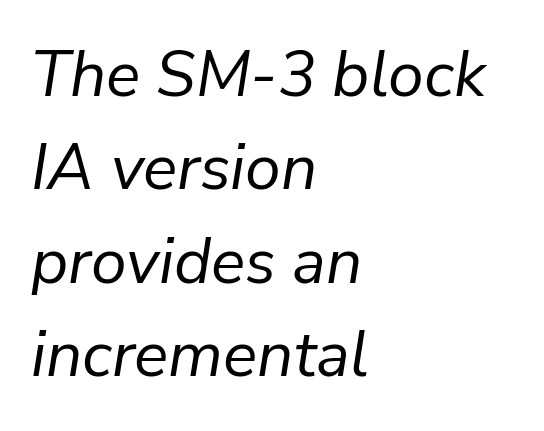
{"italic": "yes", "lean": "right", "slant_degrees": 9, "bold": "no", "weight": "regular", "width": "normal", "stroke_contrast": "low", "x_height": "medium", "monospaced": "no", "underline": "no", "align": "left", "line_spacing": "normal", "line_spacing_ratio": 1.46, "letter_spacing": "normal", "letter_spacing_em": 0.0, "glyph_px": 64}
